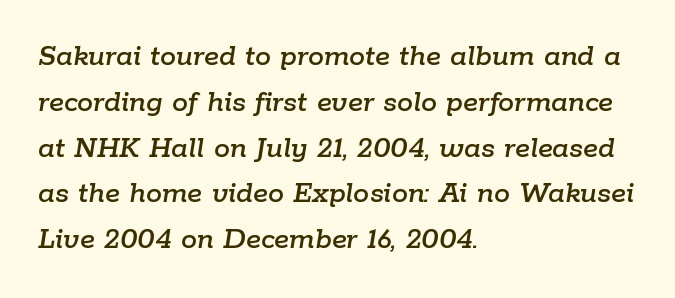
The lettering tilts uniformly, giving the passage an italic look. Evenly set lines give the paragraph a standard silhouette. Note the varied advance widths — an 'i' is clearly narrower than an 'm'. Only glyphs here, with clear space below each row. The paragraph shown leans on its left margin. This rendering leaves character spacing at its baseline value.
